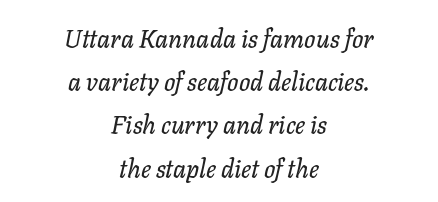
How are the letters spaced? Ordinarily, with no added tracking. The specimen omits any rule beneath the text block's lines. The specimen reads as italic at a glance. Which margin do the lines hug? Neither — every line sits in the middle.
